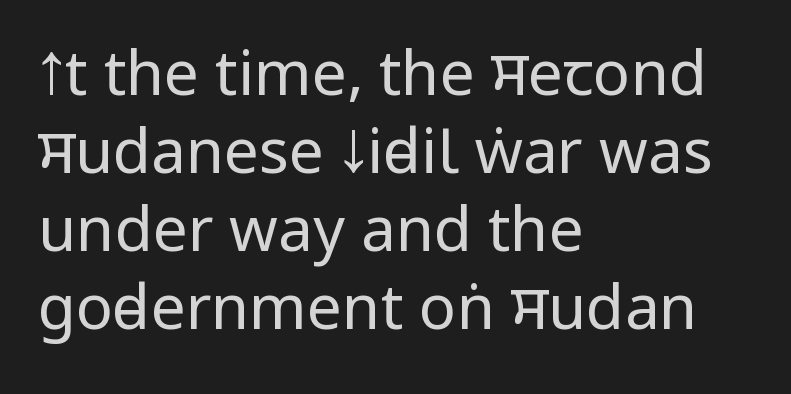
{"serif": "no", "italic": "no", "bold": "no", "weight": "regular", "width": "condensed", "stroke_contrast": "low", "x_height": "large", "monospaced": "no", "underline": "no", "align": "left", "line_spacing": "normal", "line_spacing_ratio": 1.26, "letter_spacing": "normal", "letter_spacing_em": 0.0, "glyph_px": 62}
